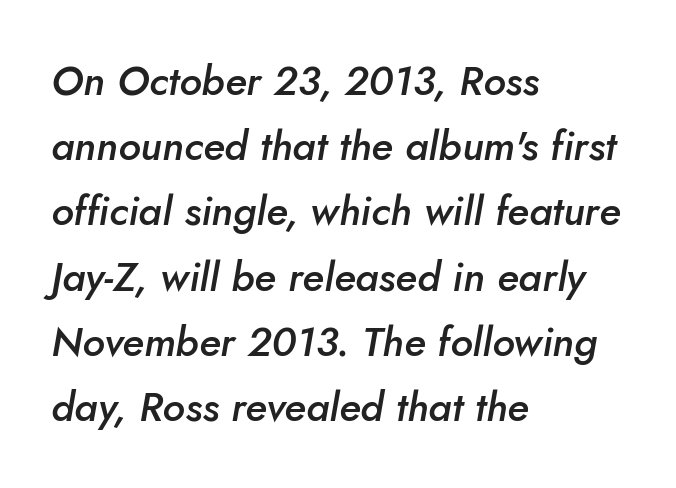
Q: Is the text bold? A: Semi-bold.
Q: Is the text italic (slanted)? A: Yes, it leans right by about 10 degrees.
Q: Is the text underlined? A: No.
Q: How is the paragraph aligned? A: Left-aligned.
Q: Is the spacing between letters normal or unusually wide? A: Normal.
Q: Is the spacing between lines tight, normal or loose? A: Normal.
Q: Width (condensed, normal, or wide)? A: Normal.
Q: Stroke contrast? A: Low.
Q: x-height? A: Small.
Q: Monospaced? A: No.
